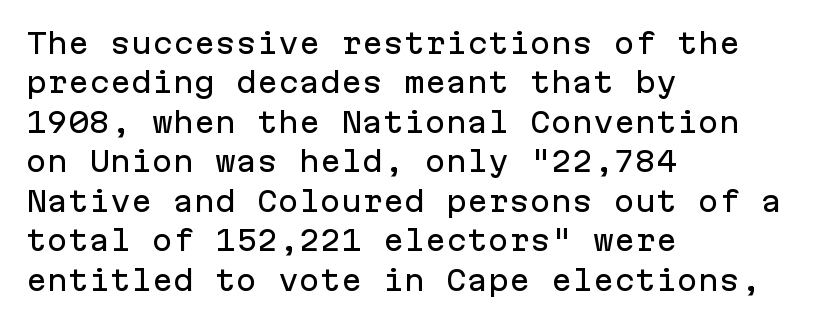
{"serif": "no", "italic": "no", "width": "normal", "stroke_contrast": "low", "x_height": "medium", "monospaced": "yes", "underline": "no", "align": "left", "line_spacing": "normal", "line_spacing_ratio": 1.41, "letter_spacing": "normal", "letter_spacing_em": 0.0, "glyph_px": 28}
